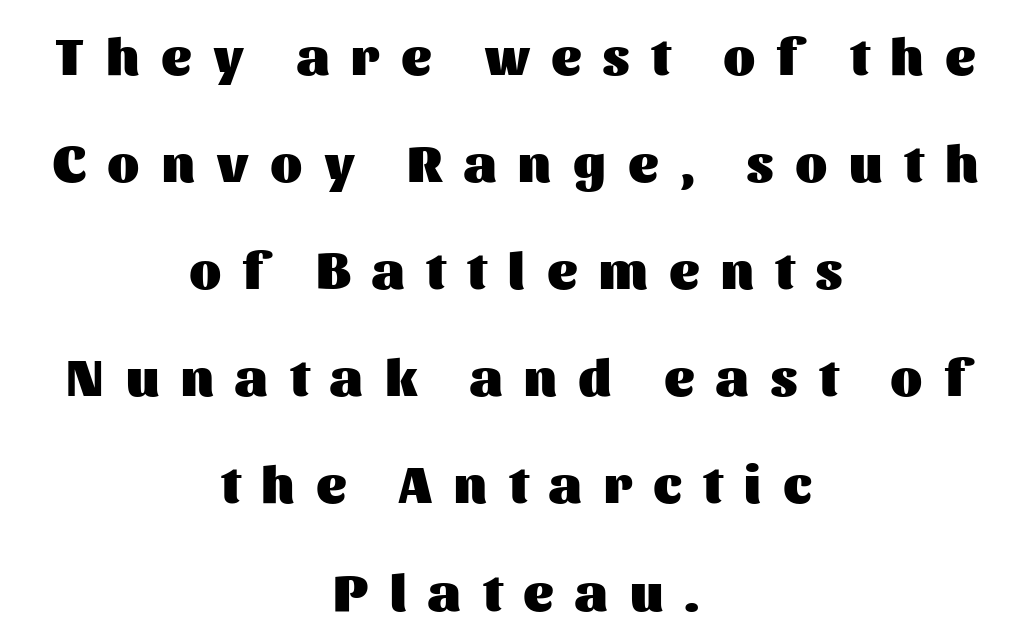
The image shows 52 px heavy sans-serif type, upright; set centered, loose line spacing (2.06x), unusually wide letter spacing (+0.42 em), not underlined; medium stroke contrast and a medium x-height.
